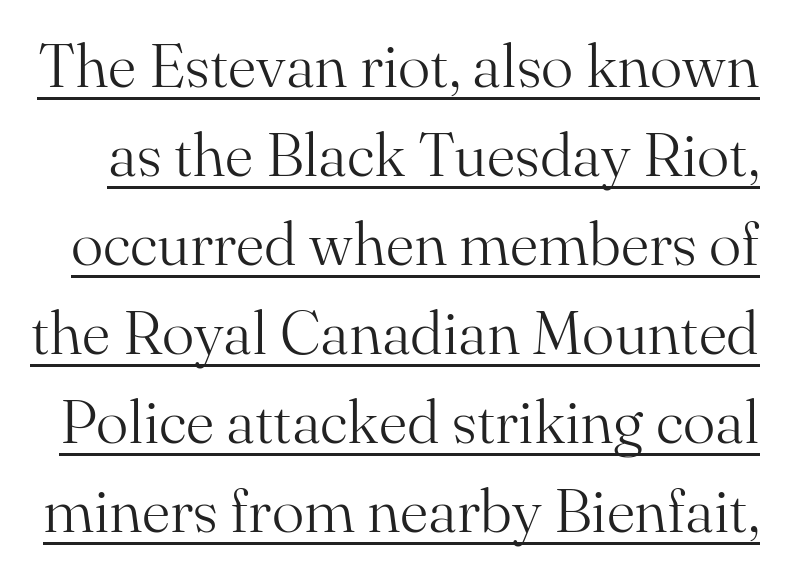
The strokes are not fattened; the text isn't bold. You can see a thin bar hugging the bottom of the glyphs. The characters display serif detailing at their extremities. There is no visible air inserted between adjacent glyphs. What's the leading like? Ordinary, nothing unusual. Rendered with straight, roman letterforms.
